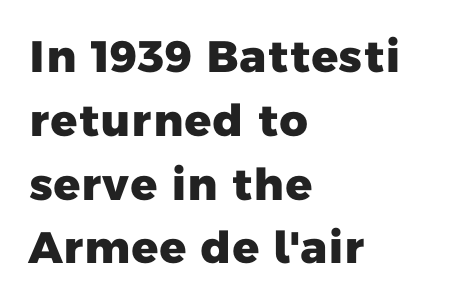
Glyph-to-glyph distance matches everyday printed text. Varying glyph widths throughout — classic text-font behaviour. The designer left line spacing at the default. Classification — sans serif. Underline: absent. If you drew a ruler down the left edge, every line would touch it.
